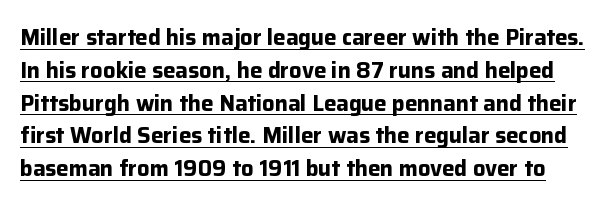
The image shows 22 px bold type, upright; set normal line spacing (1.49x), normal letter spacing, underlined.
